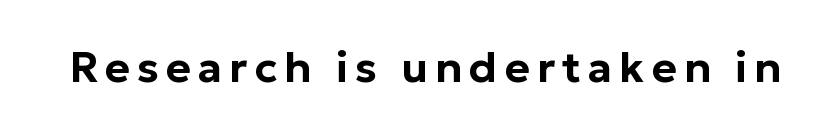
The axis of the letterforms is exactly vertical. Clear beneath every line of the passage. Think of a printed novel: that variable character pitch is what you see here. The text was rendered using a sans face with plain stroke endings.
